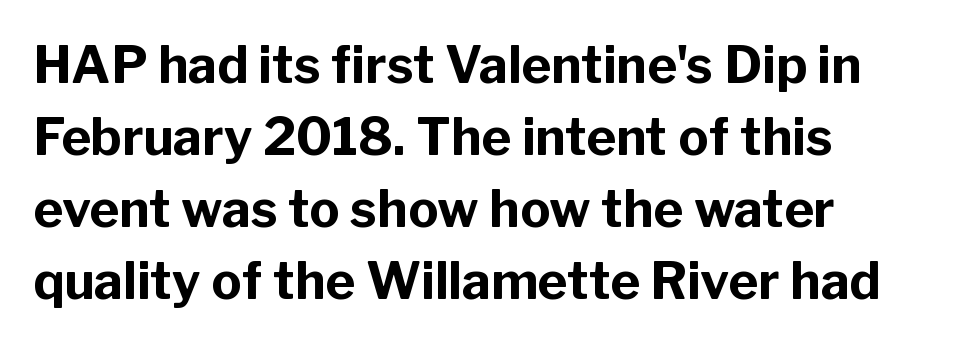
The image shows 51 px bold sans-serif type, upright; set left-aligned, normal line spacing (1.41x), normal letter spacing, not underlined; low stroke contrast and a medium x-height.
